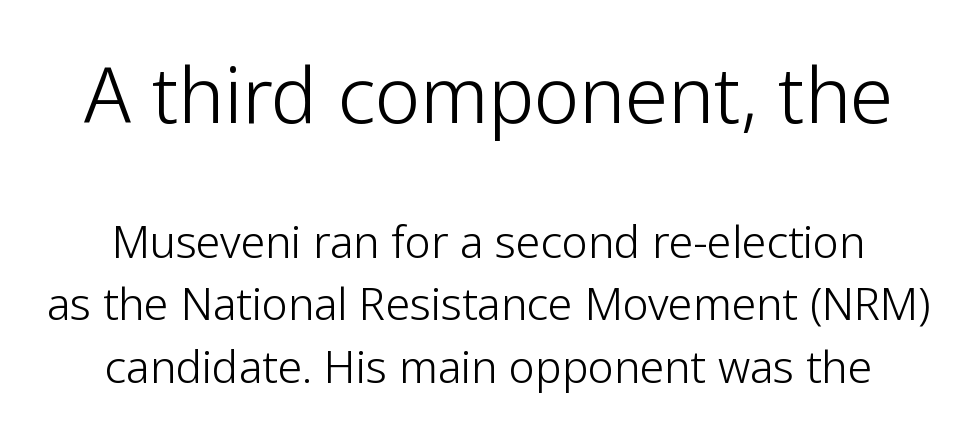
The image shows 77 px light sans-serif type, upright; set normal line spacing (1.42x), normal letter spacing, not underlined; the first (top) block is 1.75x larger; low stroke contrast and a medium x-height.
